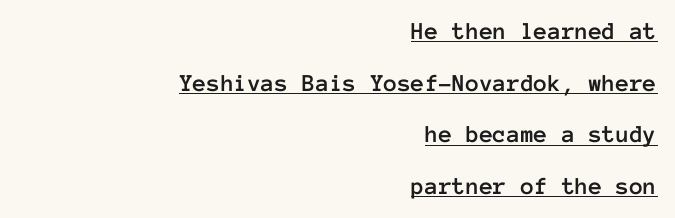
The image shows 25 px text type, upright; set right-aligned, loose line spacing (2.07x), normal letter spacing, underlined.
